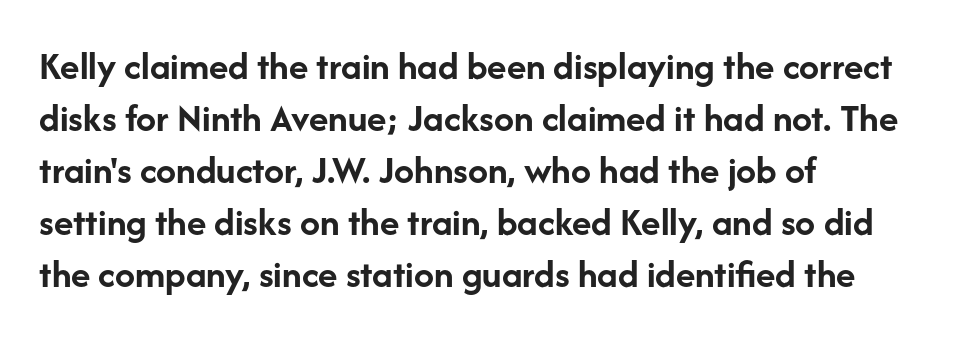
Unlike a traditional serif, this face leaves its strokes unadorned. Nobody touched the tracking dial on this one. Its strokes are broad and dark, the hallmark of bold type. Beneath every word, the page is bare. A typesetter would call this leading conventional body-copy spacing.
